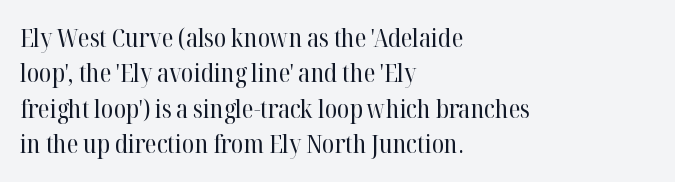
Plain, unruled lines of type. Is the type heavy? It reads as light-to-regular instead. Interline gaps are of average width in this sample. In terms of posture, this sample is upright. These lines are set flush left with a ragged right edge. Nothing unusual about the tracking: characters are spaced as the font intends.
